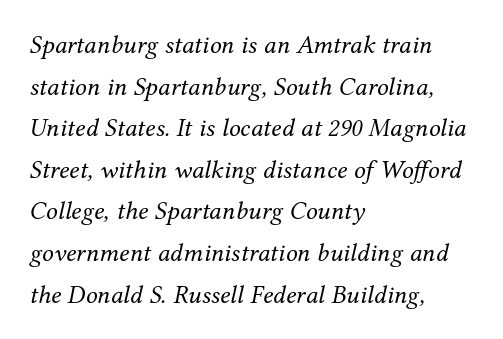
Q: Is the text bold? A: No.
Q: Is the text italic (slanted)? A: Yes, it leans right by about 12 degrees.
Q: Is the text underlined? A: No.
Q: How is the paragraph aligned? A: Left-aligned.
Q: Is the spacing between letters normal or unusually wide? A: Normal.
Q: Is the spacing between lines tight, normal or loose? A: Normal.
